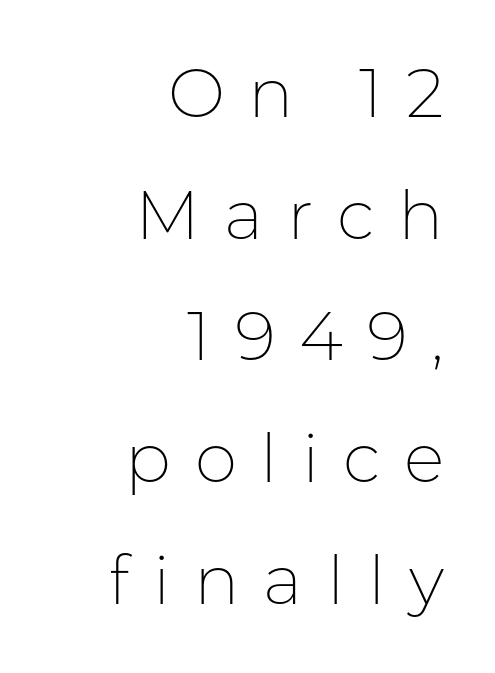
Q: Is the text bold? A: No.
Q: Is the text italic (slanted)? A: No, it is upright.
Q: Is the typeface a serif or a sans-serif typeface? A: Sans-serif.
Q: Is the text underlined? A: No.
Q: How is the paragraph aligned? A: Right-aligned.
Q: Is the spacing between letters normal or unusually wide? A: Unusually wide.
Q: Width (condensed, normal, or wide)? A: Normal.
Q: Stroke contrast? A: Low.
Q: x-height? A: Medium.
Q: Monospaced? A: No.
